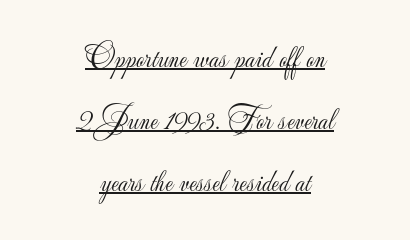
Q: Is the text bold? A: No.
Q: Is the text italic (slanted)? A: Yes.
Q: Is the typeface a serif or a sans-serif typeface? A: Sans-serif.
Q: Is the text underlined? A: Yes.
Q: How is the paragraph aligned? A: Centered.
Q: Is the spacing between letters normal or unusually wide? A: Normal.
Q: Is the spacing between lines tight, normal or loose? A: Loose.
Q: Width (condensed, normal, or wide)? A: Normal.
Q: Stroke contrast? A: Low.
Q: x-height? A: Small.
Q: Monospaced? A: No.
